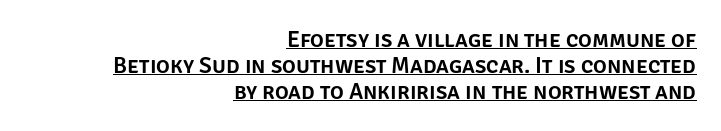
Q: Is the text italic (slanted)? A: No, it is upright.
Q: Is the text underlined? A: Yes.
Q: How is the paragraph aligned? A: Right-aligned.
Q: Is the spacing between letters normal or unusually wide? A: Normal.
Q: Is the spacing between lines tight, normal or loose? A: Tight.
